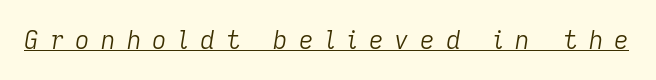
The tracking reads as deliberately expanded to a designer's eye. Underlining? Definitely there. Each stroke keeps to a modest, everyday thickness or less. Posture: slanted.
